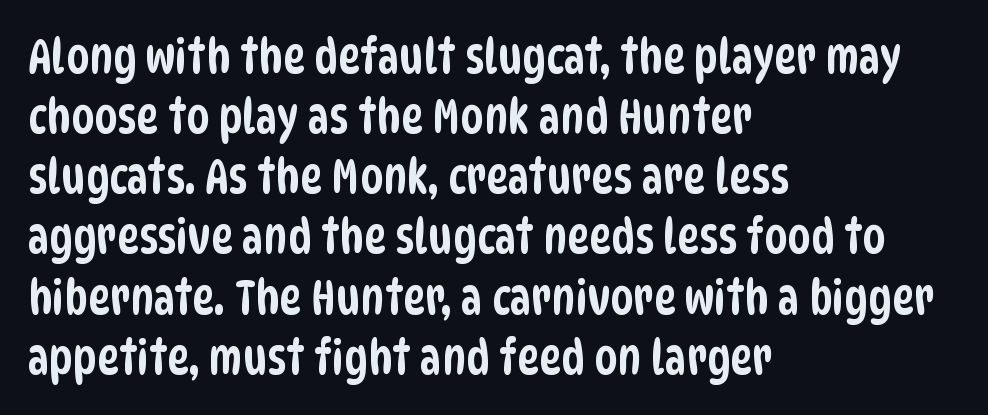
{"serif": "no", "width": "condensed", "stroke_contrast": "low", "x_height": "large", "monospaced": "no", "underline": "no", "align": "left", "line_spacing": "normal", "line_spacing_ratio": 1.28, "letter_spacing": "normal", "letter_spacing_em": 0.0, "glyph_px": 47}
